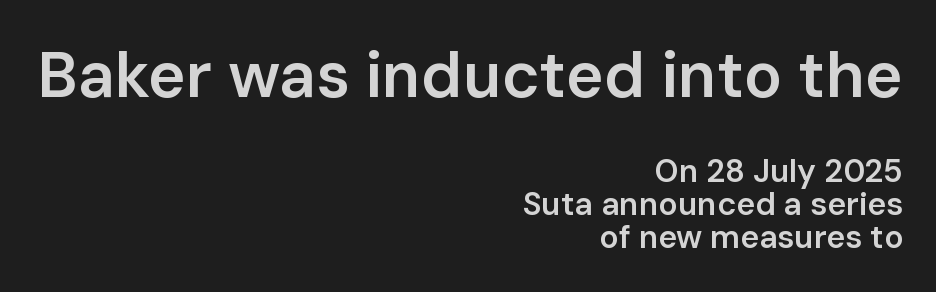
The image shows 64 px semibold sans-serif type, upright; set right-aligned, tight line spacing (1.03x), normal letter spacing, not underlined; the first (top) block is 2.0x larger; low stroke contrast and a medium x-height.
